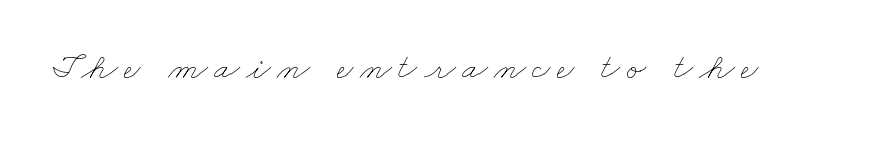
The image shows 37 px thin, wide type; set not underlined; low stroke contrast and a small x-height.
